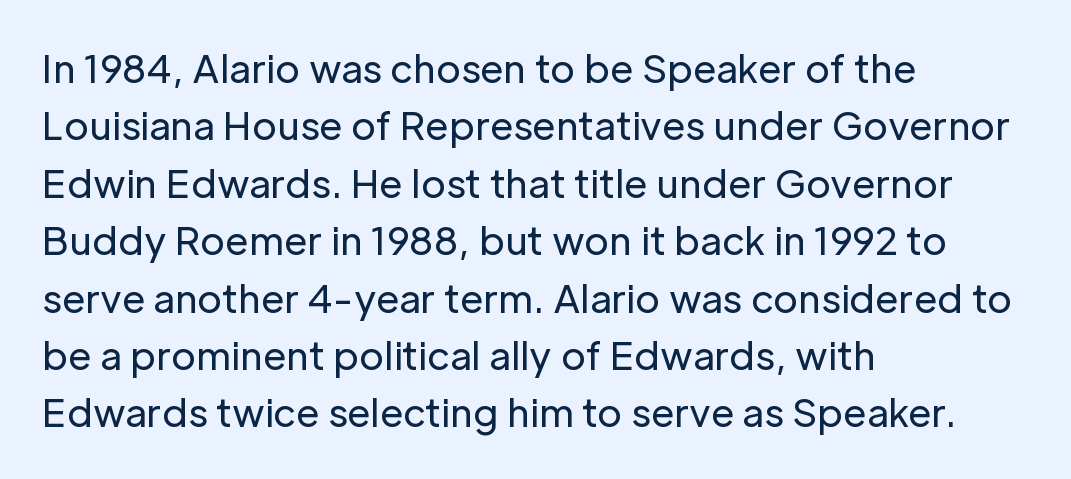
{"serif": "no", "italic": "no", "bold": "no", "weight": "regular", "width": "normal", "stroke_contrast": "low", "x_height": "medium", "monospaced": "no", "underline": "no", "align": "left", "line_spacing": "normal", "line_spacing_ratio": 1.51, "letter_spacing": "normal", "letter_spacing_em": 0.0, "glyph_px": 38}
